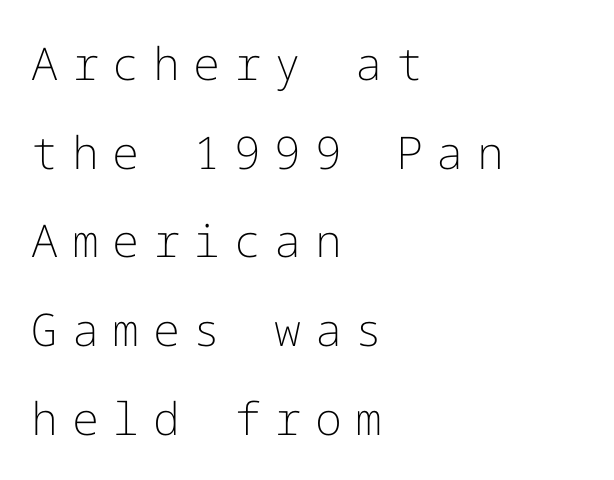
Q: Is the text bold? A: No.
Q: Is the text italic (slanted)? A: No, it is upright.
Q: Is the typeface a serif or a sans-serif typeface? A: Sans-serif.
Q: Is the text underlined? A: No.
Q: How is the paragraph aligned? A: Left-aligned.
Q: Is the spacing between letters normal or unusually wide? A: Unusually wide.
Q: Is the spacing between lines tight, normal or loose? A: Loose.
Q: Width (condensed, normal, or wide)? A: Normal.
Q: Stroke contrast? A: Low.
Q: x-height? A: Medium.
